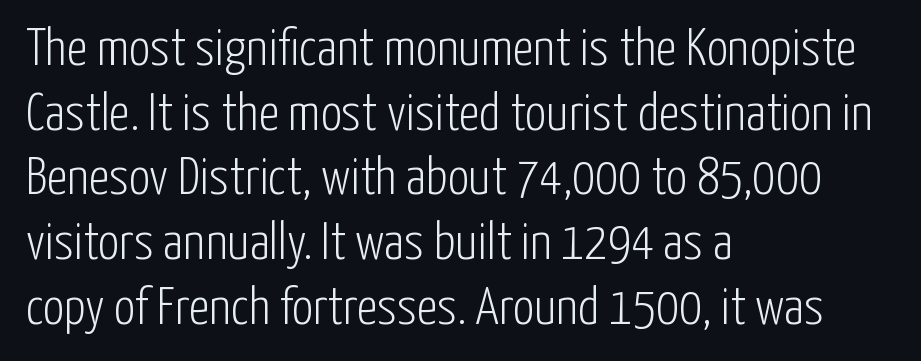
Notice how the stems are strictly vertical — no italics here. Between one letter and the next there's only the usual sliver of space. Does the copy run flush right? No — it runs flush left. The glyphs are unaccompanied by any horizontal stroke below them. Letters have the restrained weight of plain body copy at most. Proportional: the letters do not fall into vertical columns.
